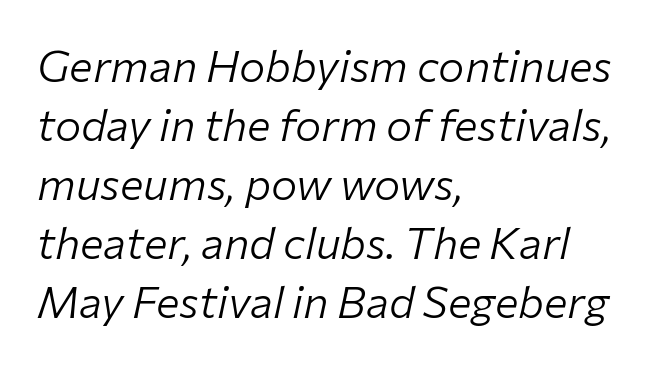
Q: Is the text bold? A: No.
Q: Is the text italic (slanted)? A: Yes, it leans right by about 12 degrees.
Q: Is the text underlined? A: No.
Q: How is the paragraph aligned? A: Left-aligned.
Q: Is the spacing between letters normal or unusually wide? A: Normal.
Q: Is the spacing between lines tight, normal or loose? A: Normal.
Q: Width (condensed, normal, or wide)? A: Normal.
Q: Stroke contrast? A: Low.
Q: x-height? A: Medium.
Q: Monospaced? A: No.
